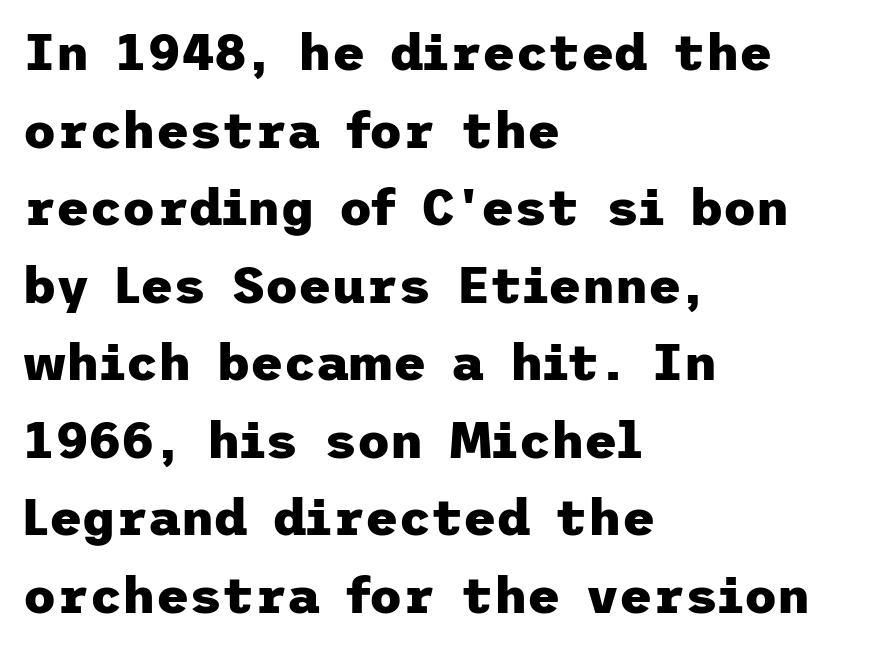
The image shows 51 px heavy sans-serif type, upright; set left-aligned, normal line spacing (1.52x), normal letter spacing, not underlined; low stroke contrast and a medium x-height.
